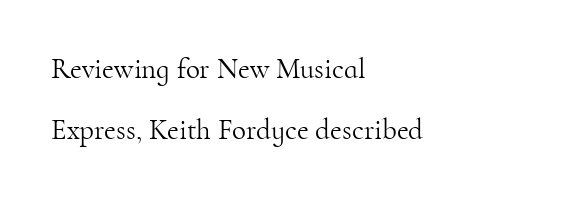
The image shows 29 px light serif type, upright; set left-aligned, loose line spacing (2.1x), normal letter spacing, not underlined; high stroke contrast and a small x-height.
